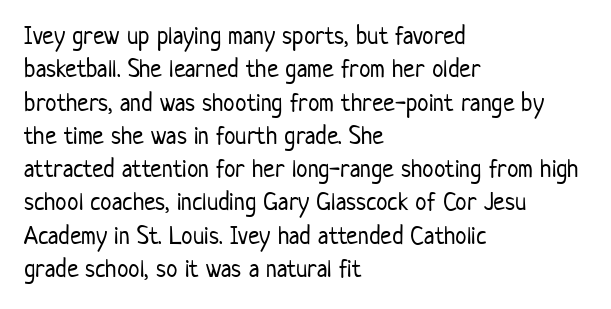
The image shows 26 px text type, upright; set left-aligned, normal line spacing (1.28x), normal letter spacing, not underlined.
